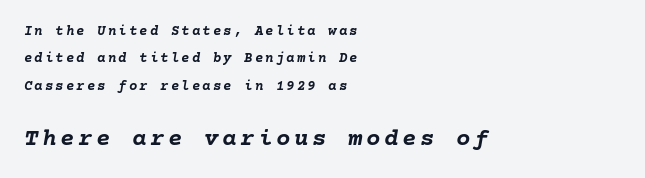
The image shows 24 px bold type, italic (leaning right); set left-aligned, loose line spacing (1.96x), not underlined; the second (bottom) block is 1.71x larger.
